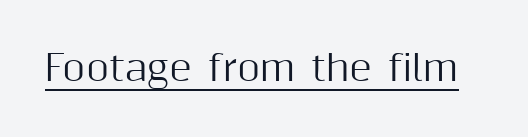
The image shows 35 px sans-serif type, upright; set normal letter spacing, underlined; medium stroke contrast and a medium x-height.
